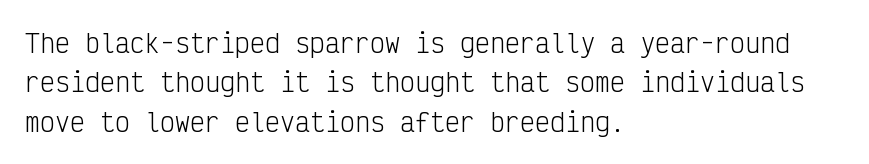
This block has exactly the height ordinary leading produces. Heft: none added — not bold. The face used here is rendered with its standard letterfit. Horizontally, the lines are justified to the leading edge only.
